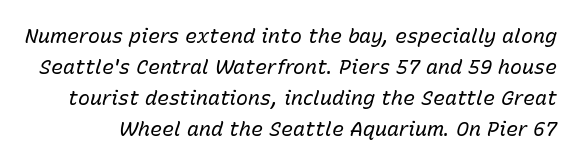
{"italic": "yes", "lean": "right", "slant_degrees": 15, "bold": "no", "underline": "no", "line_spacing": "normal", "line_spacing_ratio": 1.55, "letter_spacing": "normal", "letter_spacing_em": 0.0, "glyph_px": 20}
